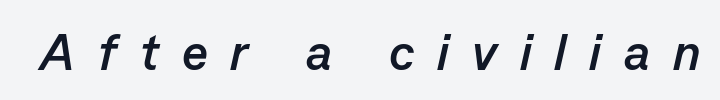
The image shows 50 px semibold type, italic (leaning right); set unusually wide letter spacing (+0.46 em), not underlined; low stroke contrast and a medium x-height.
